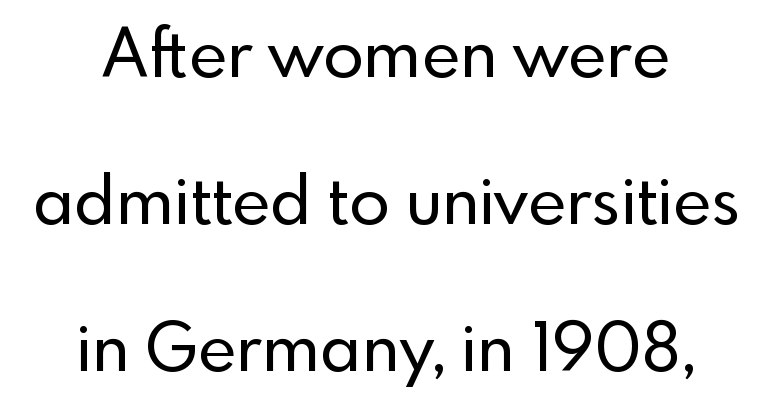
The image shows 66 px sans-serif type, upright; set centered, loose line spacing (2.23x), normal letter spacing, not underlined; a small x-height.
